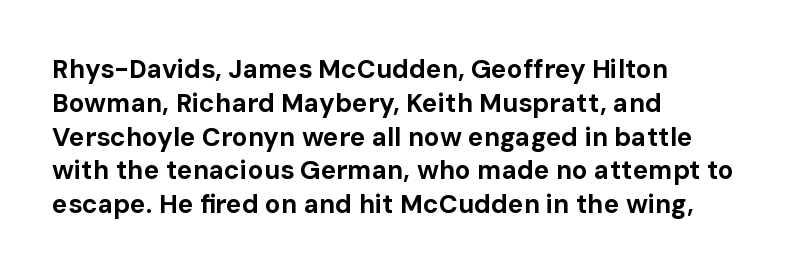
The image shows 26 px bold type, upright; set left-aligned, normal line spacing (1.3x), normal letter spacing, not underlined.
